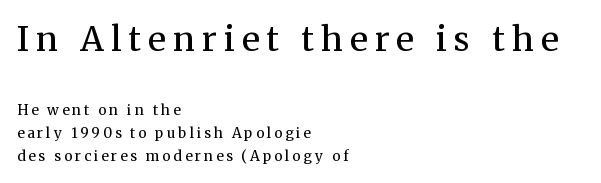
{"serif": "yes", "italic": "no", "bold": "no", "weight": "regular", "width": "normal", "stroke_contrast": "medium", "x_height": "medium", "monospaced": "no", "underline": "no", "align": "left", "line_spacing": "normal", "line_spacing_ratio": 1.66, "letter_spacing": "wide", "letter_spacing_em": 0.21, "larger_block": "first", "size_ratio": 2.43, "glyph_px": 34}
